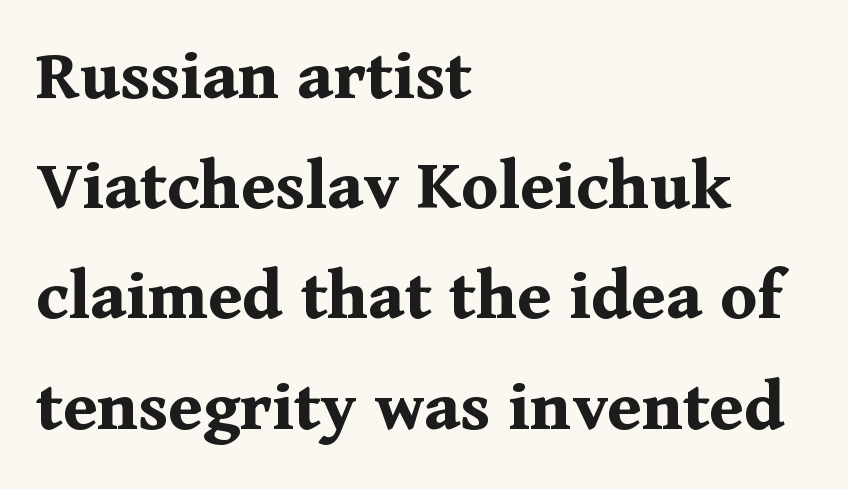
Q: Is the text bold? A: Yes.
Q: Is the text italic (slanted)? A: No, it is upright.
Q: Is the typeface a serif or a sans-serif typeface? A: Serif.
Q: Is the text underlined? A: No.
Q: How is the paragraph aligned? A: Left-aligned.
Q: Is the spacing between letters normal or unusually wide? A: Normal.
Q: Is the spacing between lines tight, normal or loose? A: Normal.
Q: Width (condensed, normal, or wide)? A: Normal.
Q: Stroke contrast? A: Medium.
Q: x-height? A: Medium.
Q: Monospaced? A: No.
